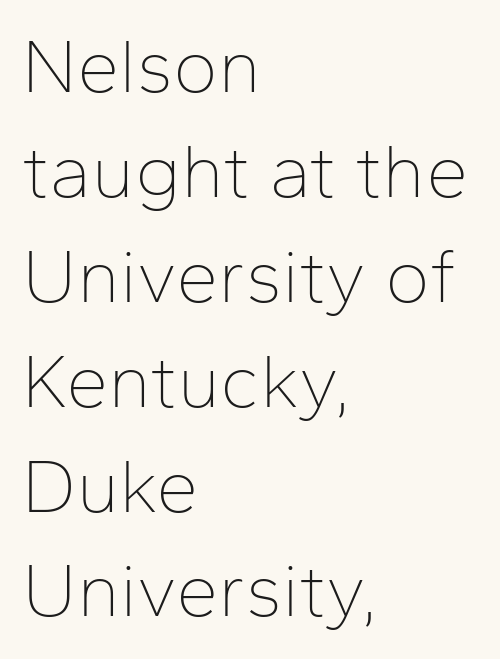
{"serif": "no", "italic": "no", "bold": "no", "weight": "thin", "width": "normal", "stroke_contrast": "low", "x_height": "medium", "monospaced": "no", "underline": "no", "align": "left", "line_spacing": "normal", "line_spacing_ratio": 1.38, "letter_spacing": "normal", "letter_spacing_em": 0.0, "glyph_px": 76}
